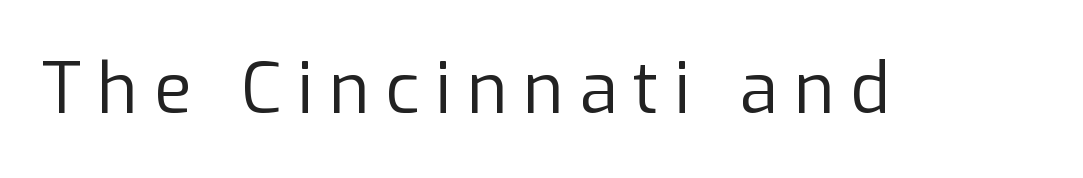
The image shows 70 px regular-weight sans-serif type, upright; set unusually wide letter spacing (+0.22 em), not underlined; low stroke contrast and a medium x-height.
